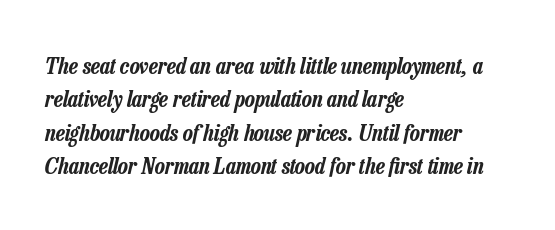
{"italic": "yes", "lean": "right", "slant_degrees": 13, "underline": "no", "align": "left", "line_spacing": "normal", "line_spacing_ratio": 1.45, "letter_spacing": "normal", "letter_spacing_em": 0.0, "glyph_px": 23}
